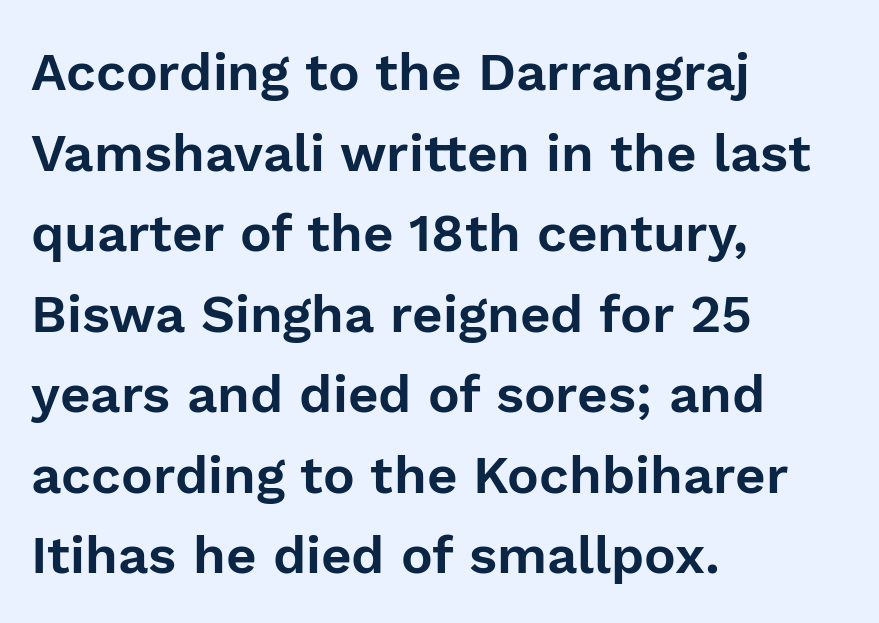
The image shows 53 px sans-serif type, upright; set left-aligned, normal line spacing (1.52x), normal letter spacing, not underlined; low stroke contrast and a medium x-height.
